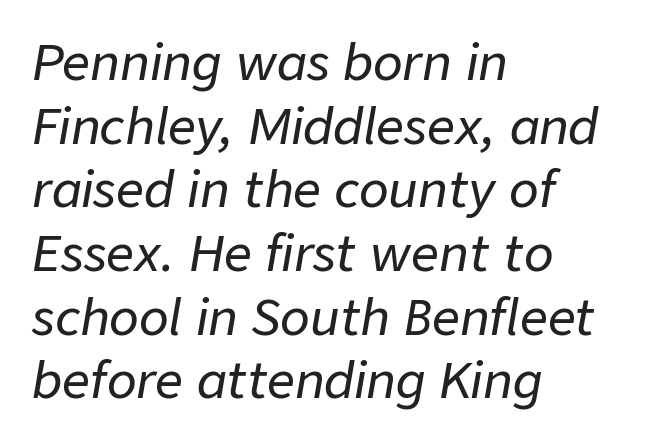
This block has exactly the height ordinary leading produces. Students, note that the glyphs here touch the page at normal intervals. Emphasis-style slanted type is in use. Glance below the letters and you will spot only blank space. Each letter keeps its own natural width here, so spacing adapts to shape. Left-aligned paragraph, ragged on the right.
